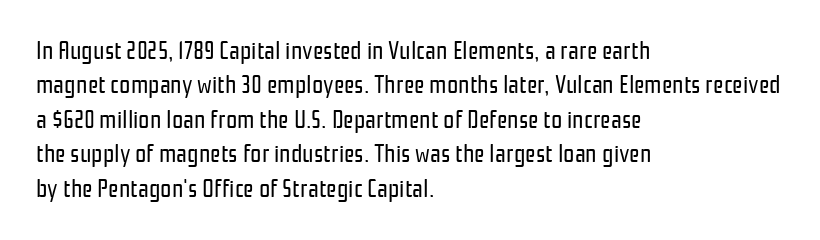
Q: Is the text bold? A: No.
Q: Is the text italic (slanted)? A: No, it is upright.
Q: Is the text underlined? A: No.
Q: How is the paragraph aligned? A: Left-aligned.
Q: Is the spacing between letters normal or unusually wide? A: Normal.
Q: Is the spacing between lines tight, normal or loose? A: Normal.
